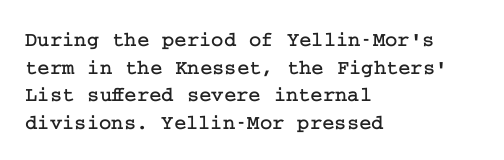
{"italic": "no", "underline": "no", "align": "left", "line_spacing": "normal", "line_spacing_ratio": 1.32, "letter_spacing": "normal", "letter_spacing_em": 0.0, "glyph_px": 21}
